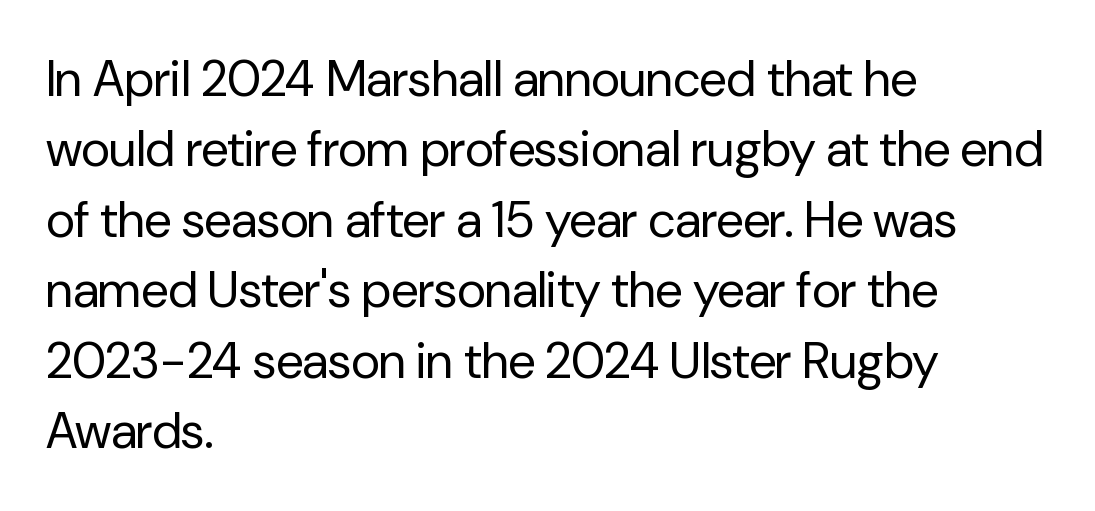
Q: Is the text bold? A: No.
Q: Is the text italic (slanted)? A: No, it is upright.
Q: Is the typeface a serif or a sans-serif typeface? A: Sans-serif.
Q: Is the text underlined? A: No.
Q: How is the paragraph aligned? A: Left-aligned.
Q: Is the spacing between letters normal or unusually wide? A: Normal.
Q: Is the spacing between lines tight, normal or loose? A: Normal.
Q: Width (condensed, normal, or wide)? A: Normal.
Q: Stroke contrast? A: Low.
Q: x-height? A: Medium.
Q: Monospaced? A: No.
